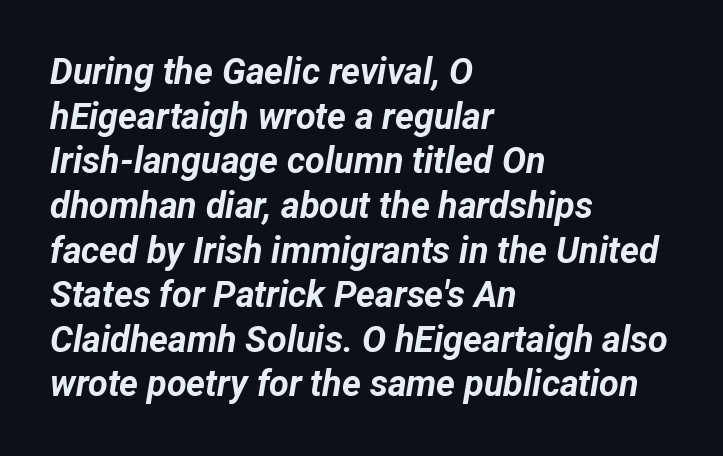
Q: Is the text bold? A: Yes.
Q: Is the text italic (slanted)? A: Yes, it leans right by about 12 degrees.
Q: Is the text underlined? A: No.
Q: How is the paragraph aligned? A: Left-aligned.
Q: Is the spacing between letters normal or unusually wide? A: Normal.
Q: Width (condensed, normal, or wide)? A: Normal.
Q: Stroke contrast? A: Low.
Q: x-height? A: Medium.
Q: Monospaced? A: No.
